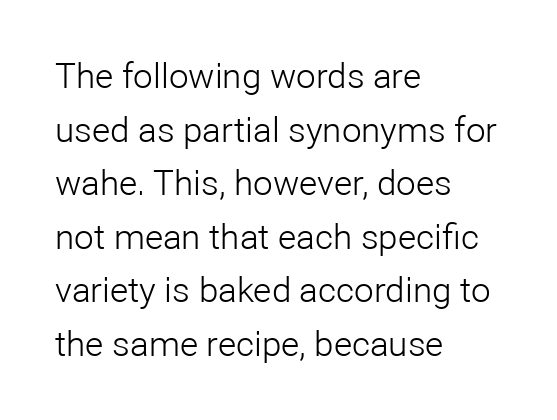
The image shows 35 px light sans-serif type, upright; set left-aligned, normal line spacing (1.53x), normal letter spacing, not underlined; low stroke contrast and a medium x-height.
